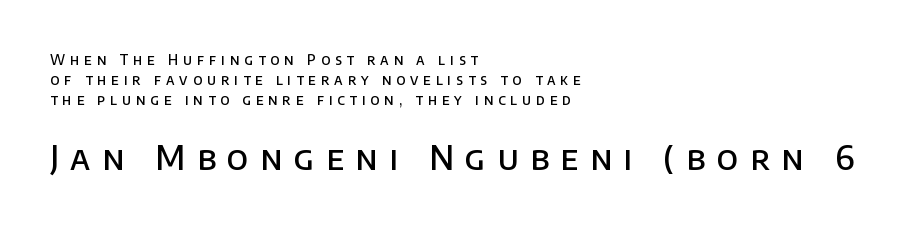
The image shows 33 px semibold sans-serif type, upright; set left-aligned, normal line spacing (1.42x), unusually wide letter spacing (+0.35 em), not underlined; the second (bottom) block is 2.36x larger; low stroke contrast and a large x-height.
